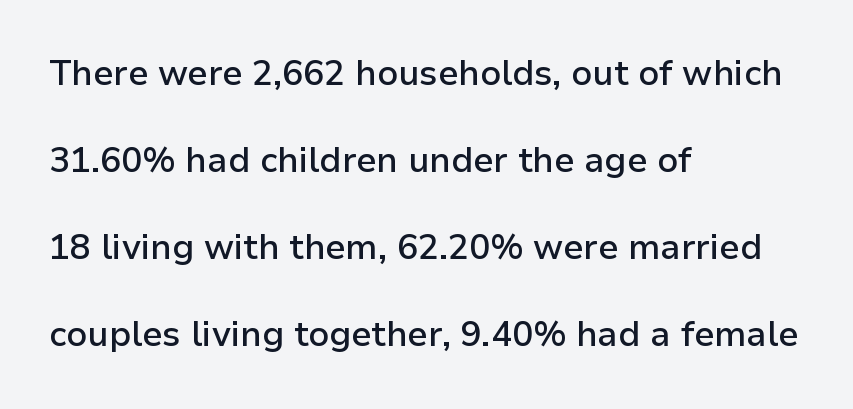
{"serif": "no", "italic": "no", "bold": "semi", "weight": "semibold", "width": "normal", "stroke_contrast": "low", "x_height": "medium", "monospaced": "no", "underline": "no", "align": "left", "line_spacing": "loose", "line_spacing_ratio": 2.49, "letter_spacing": "normal", "letter_spacing_em": 0.0, "glyph_px": 35}
